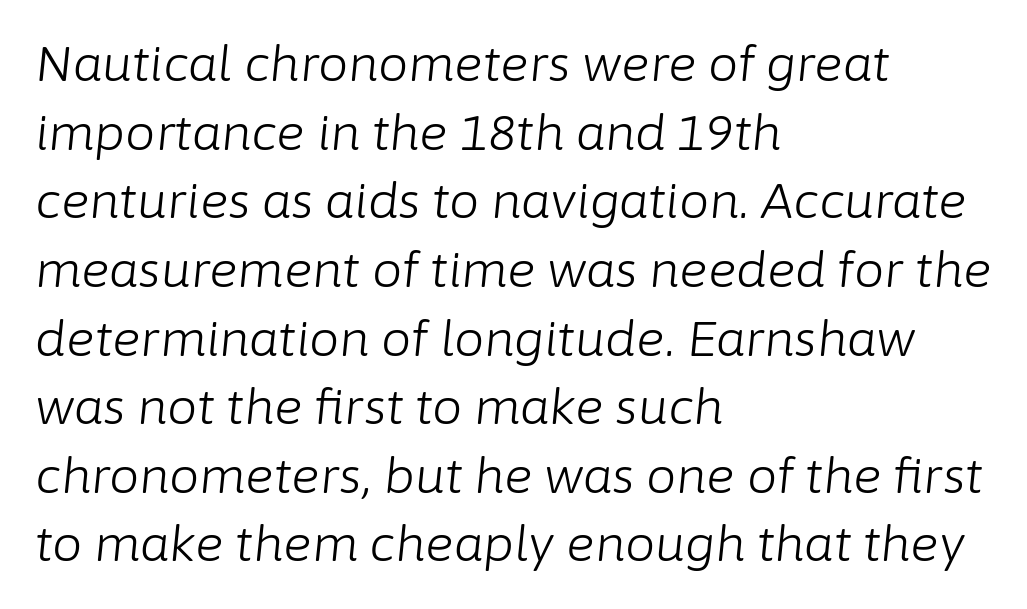
The image shows 48 px light type, italic (leaning right); set left-aligned, normal line spacing (1.43x), normal letter spacing, not underlined; low stroke contrast and a medium x-height.
